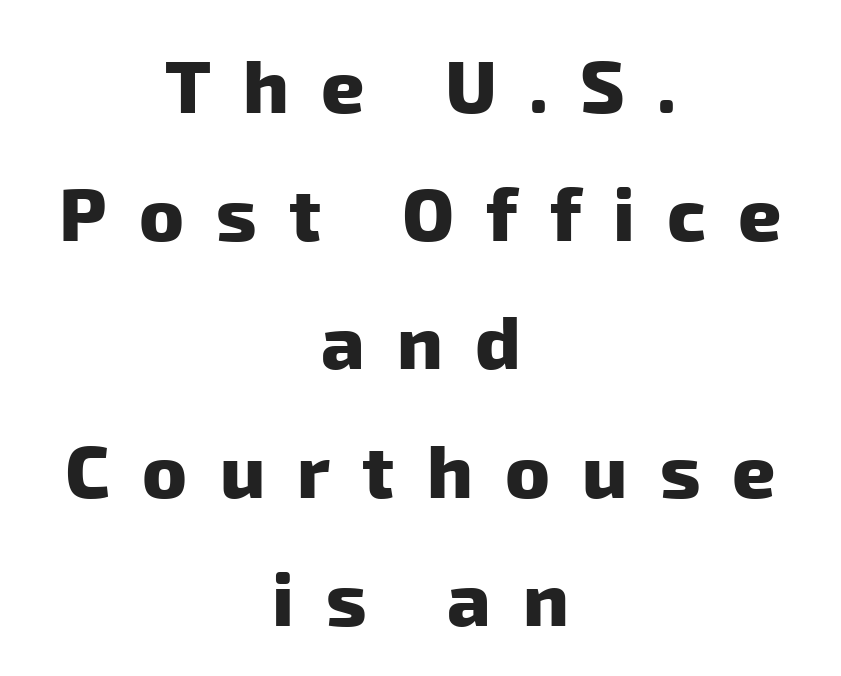
Looks like regular typesetting: each glyph gets only the width it needs. Students, note that the glyphs here are deliberately spaced far apart. Rule under the text: the space is simply empty. Check where the strokes stop: nothing finishes them off — pure sans. Compared with an ordinary text face, these strokes are far heavier — a full bold.
